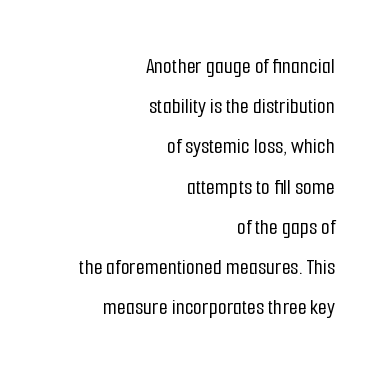
This sample uses an upright cut, with every glyph sitting square on the baseline. Nobody touched the tracking dial on this one. Horizontally, the lines are justified to the trailing edge only. Unmarked baselines from the first word to the last.
